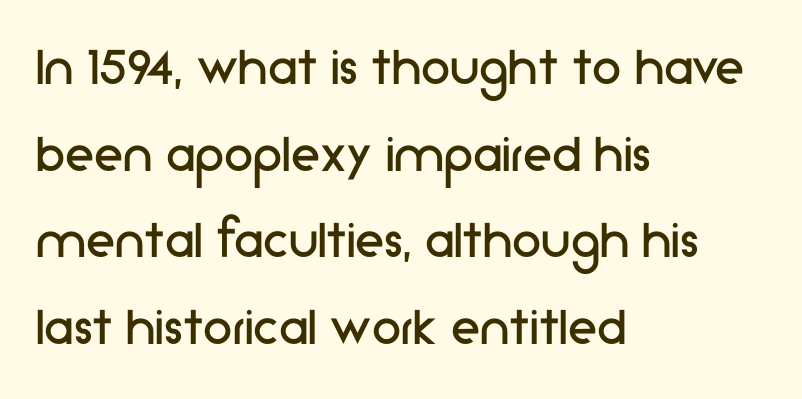
{"serif": "no", "italic": "no", "bold": "no", "weight": "regular", "width": "normal", "stroke_contrast": "low", "x_height": "medium", "monospaced": "no", "underline": "no", "align": "left", "line_spacing": "normal", "line_spacing_ratio": 1.47, "letter_spacing": "normal", "letter_spacing_em": 0.0, "glyph_px": 59}
